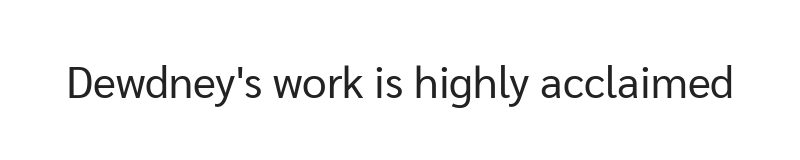
Q: Is the text bold? A: No.
Q: Is the text italic (slanted)? A: No, it is upright.
Q: Is the typeface a serif or a sans-serif typeface? A: Sans-serif.
Q: Is the text underlined? A: No.
Q: Is the spacing between letters normal or unusually wide? A: Normal.
Q: Width (condensed, normal, or wide)? A: Normal.
Q: Stroke contrast? A: Low.
Q: x-height? A: Medium.
Q: Monospaced? A: No.
